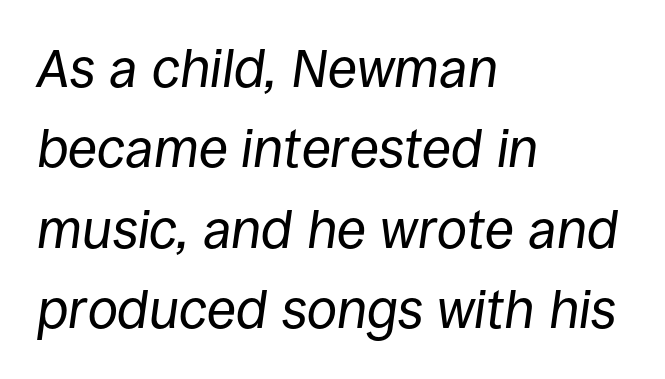
{"italic": "yes", "lean": "right", "slant_degrees": 8, "bold": "no", "weight": "regular", "width": "normal", "stroke_contrast": "low", "x_height": "large", "monospaced": "no", "underline": "no", "align": "left", "line_spacing": "normal", "line_spacing_ratio": 1.49, "letter_spacing": "normal", "letter_spacing_em": 0.0, "glyph_px": 54}
